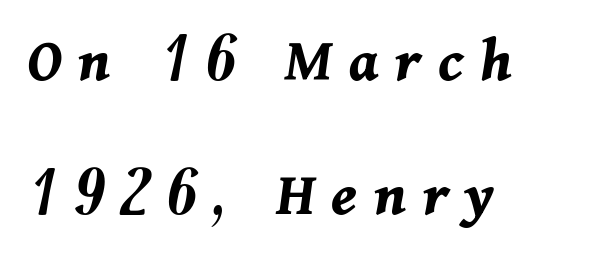
Q: Is the text bold? A: Yes.
Q: Is the text italic (slanted)? A: Yes, it leans right by about 11 degrees.
Q: Is the text underlined? A: No.
Q: How is the paragraph aligned? A: Left-aligned.
Q: Is the spacing between letters normal or unusually wide? A: Unusually wide.
Q: Is the spacing between lines tight, normal or loose? A: Loose.
Q: Width (condensed, normal, or wide)? A: Normal.
Q: Stroke contrast? A: Medium.
Q: x-height? A: Medium.
Q: Monospaced? A: No.
